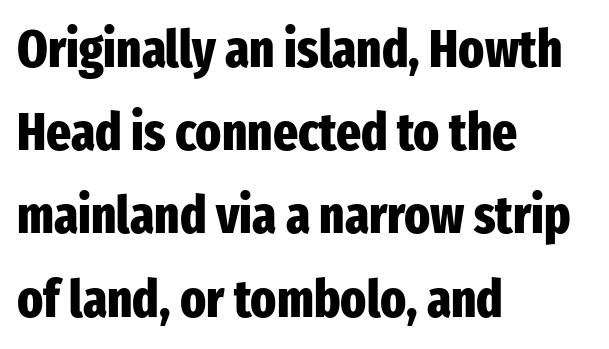
{"serif": "no", "italic": "no", "bold": "yes", "weight": "heavy", "width": "condensed", "stroke_contrast": "low", "x_height": "medium", "monospaced": "no", "underline": "no", "align": "left", "line_spacing": "normal", "line_spacing_ratio": 1.57, "letter_spacing": "normal", "letter_spacing_em": 0.0, "glyph_px": 53}
